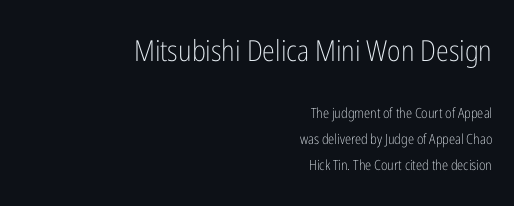
Q: Is the text bold? A: No.
Q: Is the text italic (slanted)? A: No, it is upright.
Q: Is the typeface a serif or a sans-serif typeface? A: Sans-serif.
Q: Is the text underlined? A: No.
Q: How is the paragraph aligned? A: Right-aligned.
Q: Is the spacing between letters normal or unusually wide? A: Normal.
Q: Which block of text is set in a larger size, the first (top) or the second (bottom)? A: The first (top) one.
Q: Width (condensed, normal, or wide)? A: Condensed.
Q: Stroke contrast? A: Low.
Q: x-height? A: Medium.
Q: Monospaced? A: No.
